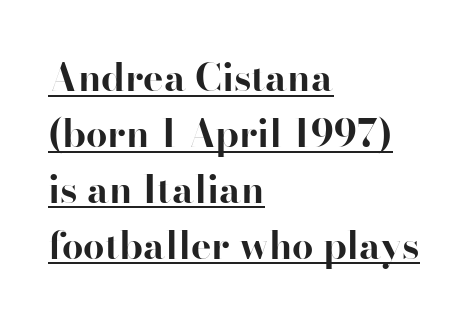
The image shows 38 px bold serif type, upright; set left-aligned, normal line spacing (1.47x), normal letter spacing, underlined; high stroke contrast and a small x-height.
